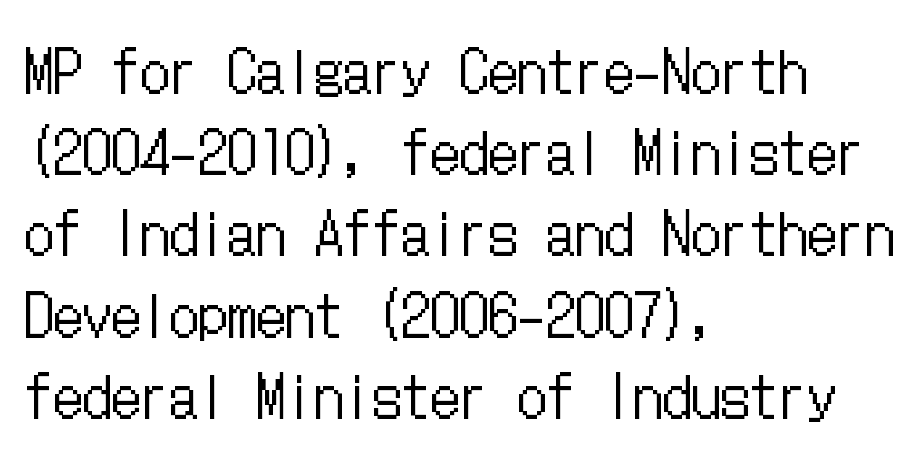
{"italic": "no", "bold": "no", "weight": "regular", "width": "condensed", "stroke_contrast": "low", "x_height": "medium", "underline": "no", "align": "left", "line_spacing": "normal", "line_spacing_ratio": 1.4, "letter_spacing": "normal", "letter_spacing_em": 0.0, "glyph_px": 58}
